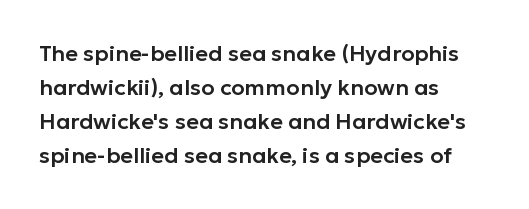
Q: Is the text italic (slanted)? A: No, it is upright.
Q: Is the text underlined? A: No.
Q: How is the paragraph aligned? A: Left-aligned.
Q: Is the spacing between letters normal or unusually wide? A: Normal.
Q: Is the spacing between lines tight, normal or loose? A: Normal.
